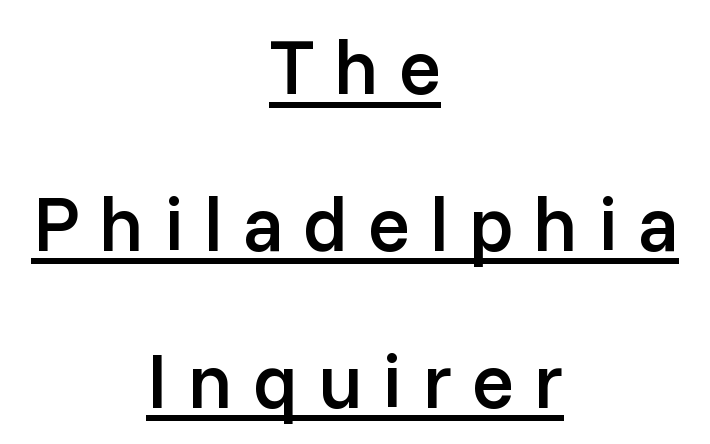
{"serif": "no", "italic": "no", "bold": "semi", "weight": "semibold", "width": "normal", "stroke_contrast": "low", "x_height": "medium", "monospaced": "no", "underline": "yes", "align": "center", "line_spacing": "loose", "line_spacing_ratio": 2.01, "letter_spacing": "wide", "letter_spacing_em": 0.25, "glyph_px": 78}
